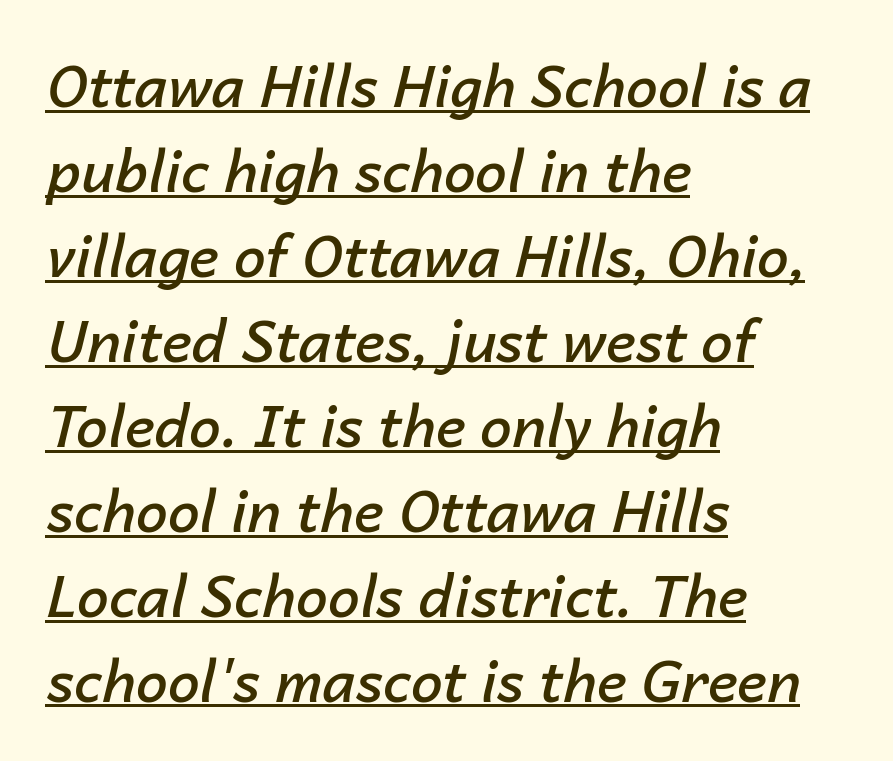
Does the leading feel generous? No, just average. Glance below the letters and you will spot a drawn line. Designer's note — italics engaged. Is this a fixed-width face? No — the glyphs have proportional, varying widths. The glyphs have the mass of a demibold cut, below bold.
